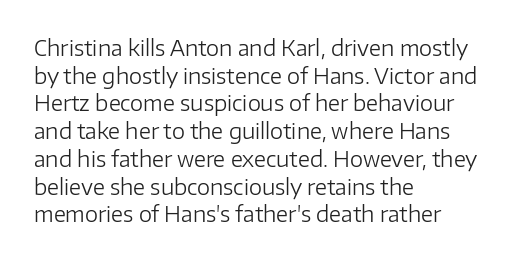
The image shows 21 px text type, upright; set left-aligned, normal line spacing (1.32x), normal letter spacing, not underlined.
